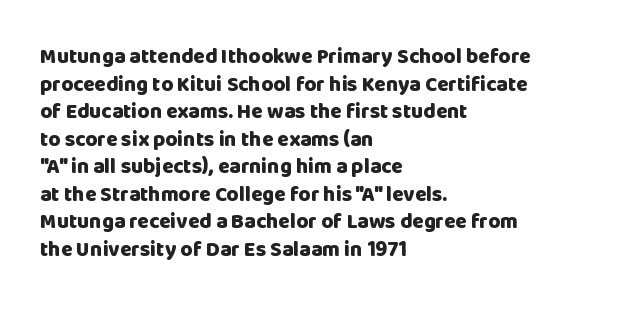
The image shows 21 px bold type, upright; set left-aligned, normal line spacing (1.31x), normal letter spacing, not underlined.
